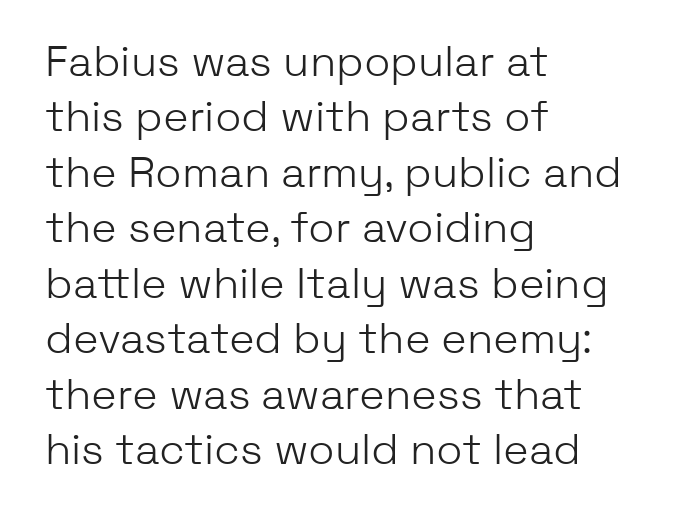
Here the designer chose a conventional face with non-uniform glyph widths. Students, observe: this is what conventionally led text looks like. Type style note: lacks serifs. Glyph-to-glyph distance matches everyday printed text. Teacher's note: observe the even left margin — that is flush-left alignment. Unbolded letterforms with no extra heft.
